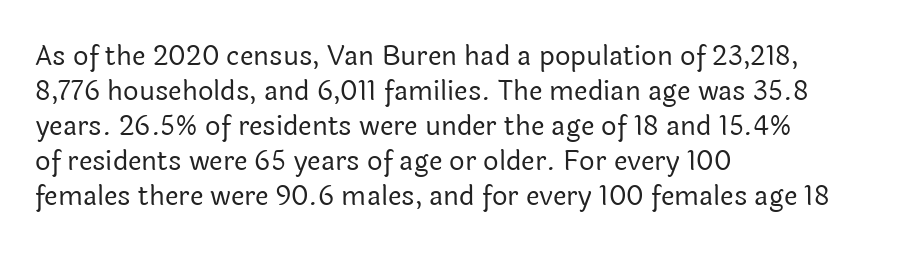
{"italic": "no", "bold": "no", "underline": "no", "align": "left", "line_spacing": "normal", "line_spacing_ratio": 1.3, "letter_spacing": "normal", "letter_spacing_em": 0.0, "glyph_px": 27}
